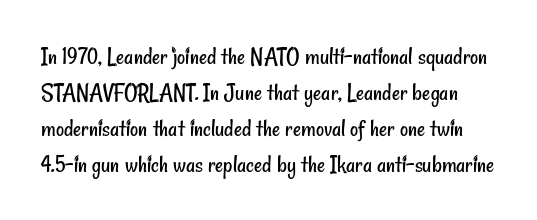
Quick note: underline off. Compared with typical paragraphs, the rows here are spaced about the same. No letter is thick-stroked: the sample isn't bold. There is no visible air inserted between adjacent glyphs.
